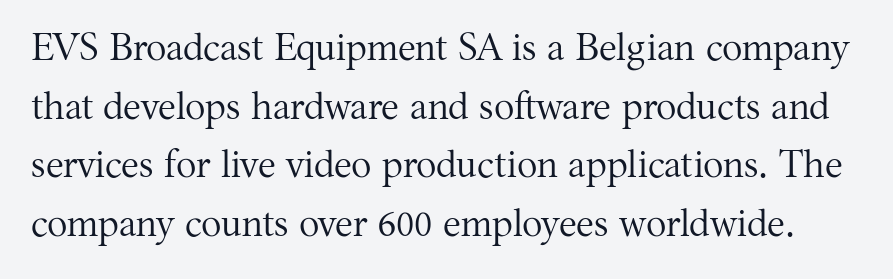
Reading down the column, the eye jumps a familiar distance to each next line. No word sits above an underline. No extra tracking has been applied to these lines. This sample has the flowing, uneven cadence of proportional lettering. This is roman type, the default non-slanted kind. To sum up the face: it has serifs.
